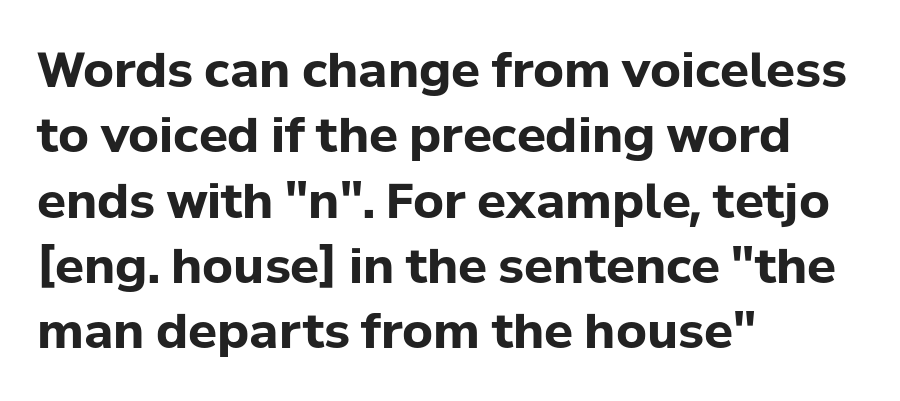
This sample has the flowing, uneven cadence of proportional lettering. Look at the stroke-to-counter ratio: heavy, a bold. A student would call this left alignment; a typographer would say flush left, rag right. Stroke terminals: plain, sans-serif. Compared with typical body copy, the letter spacing here is the same. The axis of the letterforms is exactly vertical.
